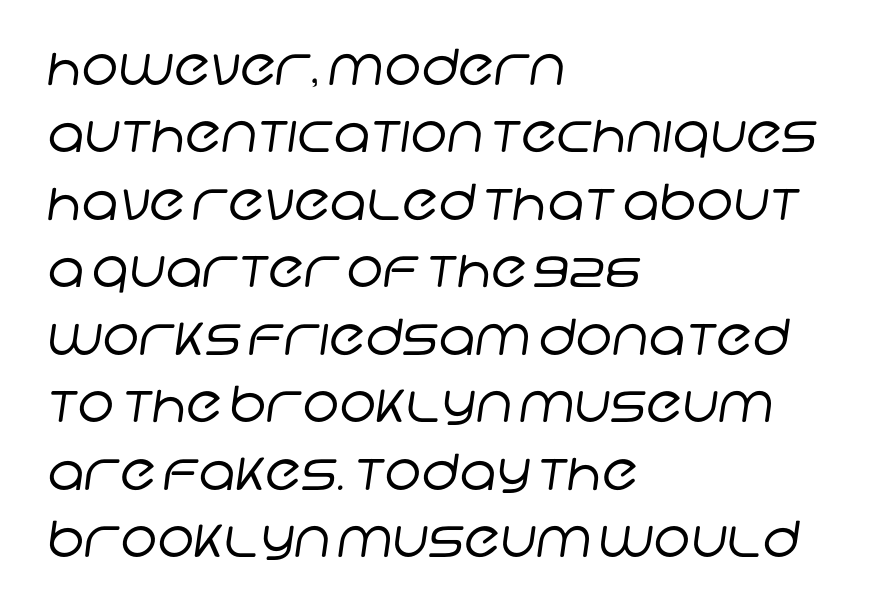
Q: Is the text bold? A: No.
Q: Is the typeface a serif or a sans-serif typeface? A: Sans-serif.
Q: Is the text underlined? A: No.
Q: How is the paragraph aligned? A: Left-aligned.
Q: Is the spacing between letters normal or unusually wide? A: Normal.
Q: Is the spacing between lines tight, normal or loose? A: Normal.
Q: Width (condensed, normal, or wide)? A: Normal.
Q: Stroke contrast? A: Low.
Q: x-height? A: Large.
Q: Monospaced? A: No.
